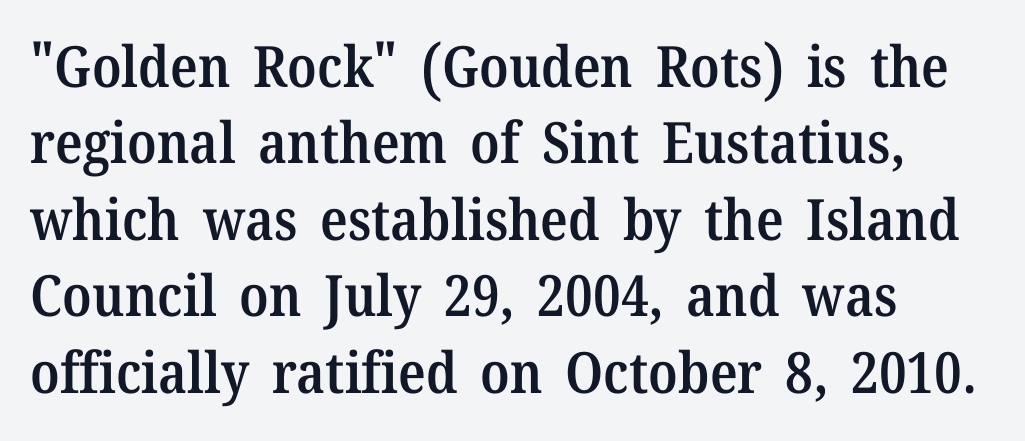
The paragraph has a hard left edge and a soft right edge. Is the letter spacing exaggerated? No — it looks like the ordinary default. Clear beneath every line of the passage. Posture: upright roman. A typesetter would call this proportional, since set widths differ per character. The characters display serif detailing at their extremities.
